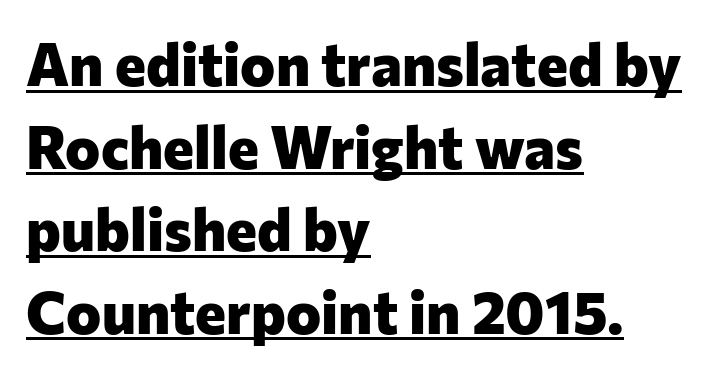
The image shows 59 px heavy sans-serif type, upright; set left-aligned, normal line spacing (1.4x), normal letter spacing, underlined; low stroke contrast and a medium x-height.
